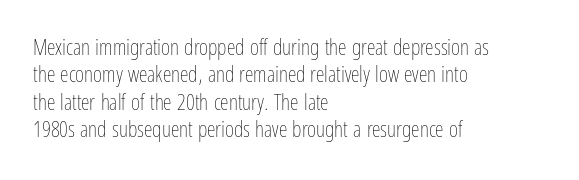
Q: Is the text bold? A: No.
Q: Is the text italic (slanted)? A: No, it is upright.
Q: Is the text underlined? A: No.
Q: How is the paragraph aligned? A: Left-aligned.
Q: Is the spacing between letters normal or unusually wide? A: Normal.
Q: Is the spacing between lines tight, normal or loose? A: Normal.
